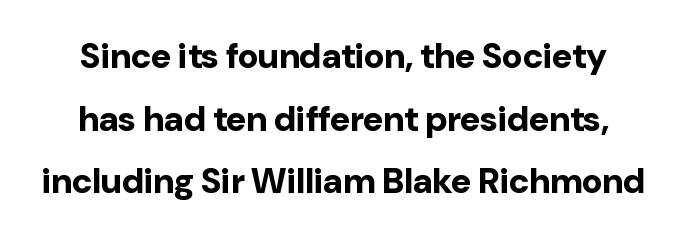
Short note: letters normally spaced. What kind of face is this? One without serifs — a sans. Heavy-handed strokes throughout: this text is bold. Each letter keeps its own natural width here, so spacing adapts to shape.
